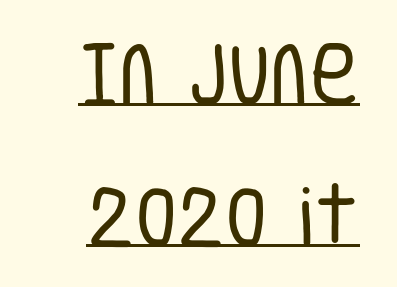
Q: Is the text bold? A: No.
Q: Is the text italic (slanted)? A: No, it is upright.
Q: Is the typeface a serif or a sans-serif typeface? A: Sans-serif.
Q: Is the text underlined? A: Yes.
Q: Is the spacing between letters normal or unusually wide? A: Normal.
Q: Is the spacing between lines tight, normal or loose? A: Loose.
Q: Width (condensed, normal, or wide)? A: Condensed.
Q: Stroke contrast? A: Low.
Q: x-height? A: Large.
Q: Monospaced? A: No.
